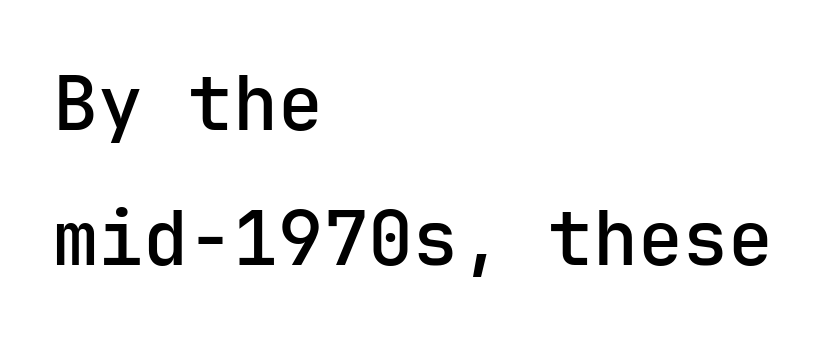
Q: Is the text bold? A: Semi-bold.
Q: Is the text italic (slanted)? A: No, it is upright.
Q: Is the typeface a serif or a sans-serif typeface? A: Sans-serif.
Q: Is the text underlined? A: No.
Q: How is the paragraph aligned? A: Left-aligned.
Q: Is the spacing between letters normal or unusually wide? A: Normal.
Q: Width (condensed, normal, or wide)? A: Normal.
Q: Stroke contrast? A: Low.
Q: x-height? A: Medium.
